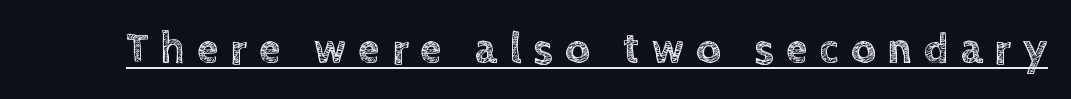
Q: Is the text italic (slanted)? A: No, it is upright.
Q: Is the text underlined? A: Yes.
Q: Is the spacing between letters normal or unusually wide? A: Unusually wide.
Q: Width (condensed, normal, or wide)? A: Normal.
Q: x-height? A: Large.
Q: Monospaced? A: No.
